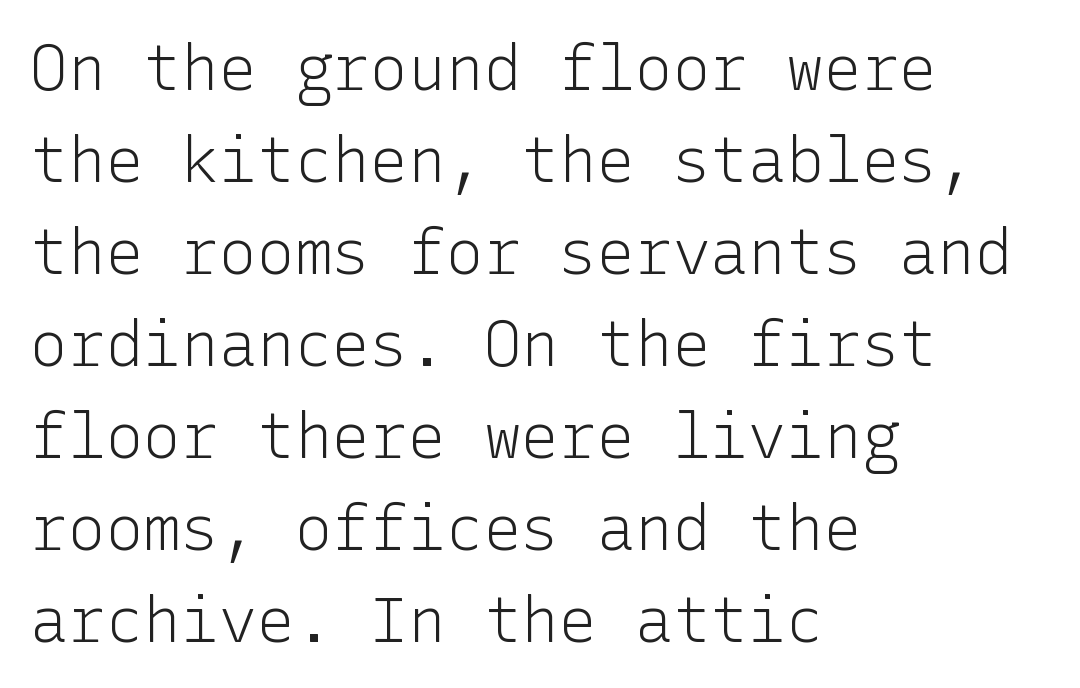
The font is comparable to plain body text, perhaps lighter. Serifs: no, the terminals of the letterforms are clean. The specimen omits any rule beneath the text block's lines. These lines were composed using upright roman letters. A typesetter would call this zero additional tracking. What's the leading like? Ordinary, nothing unusual.
